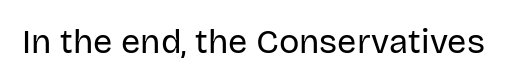
The image shows 34 px regular-weight sans-serif type, upright; set normal letter spacing, not underlined; low stroke contrast and a large x-height.
